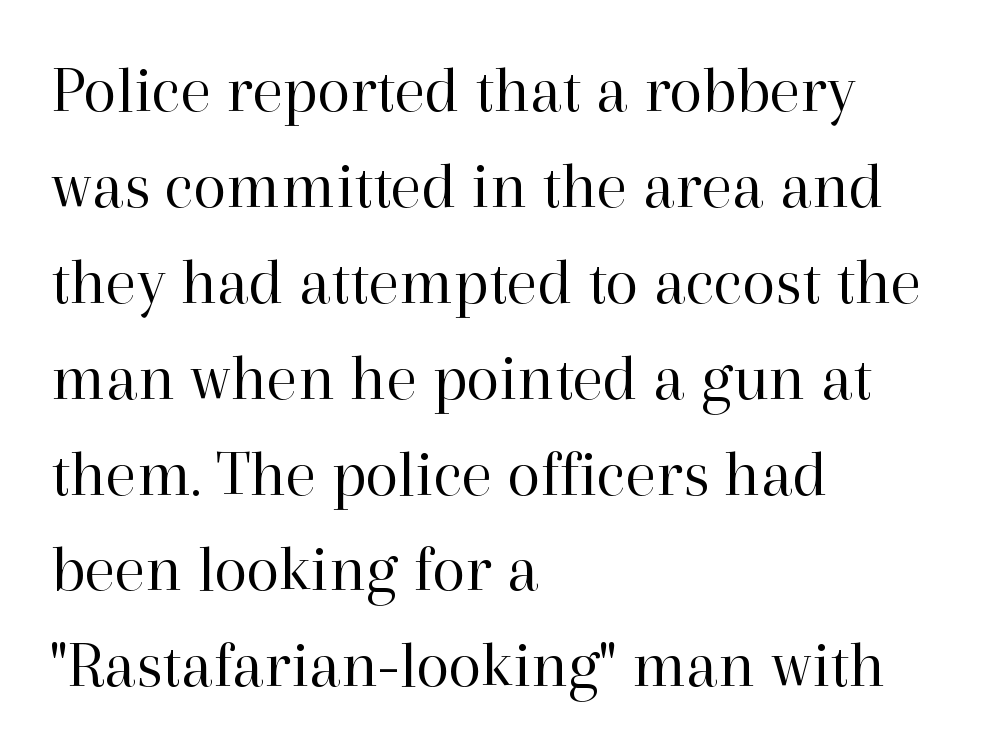
The image shows 68 px regular-weight serif type, upright; set left-aligned, normal line spacing (1.41x), normal letter spacing, not underlined; high stroke contrast and a medium x-height.
